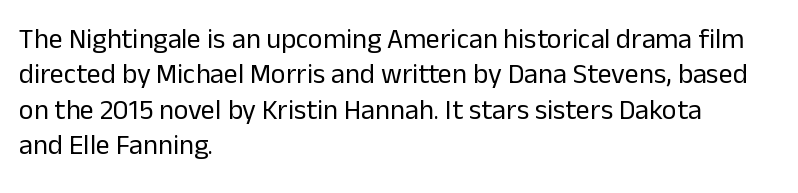
Q: Is the text bold? A: No.
Q: Is the text italic (slanted)? A: No, it is upright.
Q: Is the typeface a serif or a sans-serif typeface? A: Sans-serif.
Q: Is the text underlined? A: No.
Q: How is the paragraph aligned? A: Left-aligned.
Q: Is the spacing between letters normal or unusually wide? A: Normal.
Q: Is the spacing between lines tight, normal or loose? A: Normal.
Q: Width (condensed, normal, or wide)? A: Normal.
Q: Stroke contrast? A: Low.
Q: x-height? A: Medium.
Q: Monospaced? A: No.
